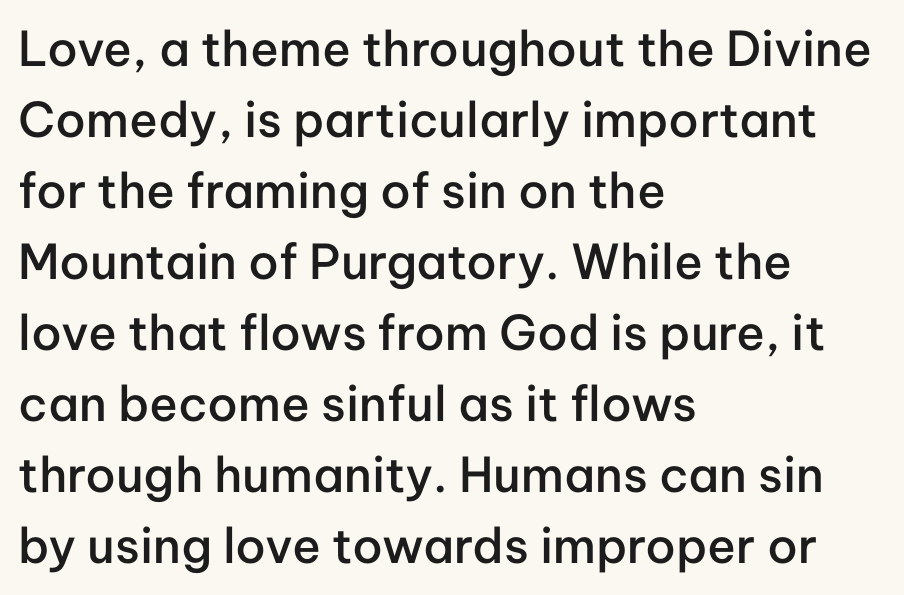
{"serif": "no", "italic": "no", "bold": "semi", "weight": "semibold", "width": "normal", "stroke_contrast": "low", "x_height": "medium", "monospaced": "no", "underline": "no", "align": "left", "line_spacing": "normal", "line_spacing_ratio": 1.48, "letter_spacing": "normal", "letter_spacing_em": 0.0, "glyph_px": 48}
